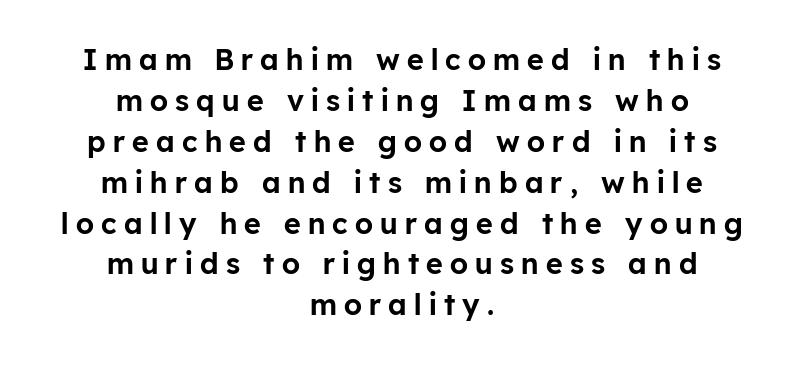
{"serif": "no", "italic": "no", "width": "normal", "stroke_contrast": "low", "x_height": "medium", "monospaced": "no", "underline": "no", "align": "center", "line_spacing": "normal", "line_spacing_ratio": 1.41, "letter_spacing": "wide", "letter_spacing_em": 0.25, "glyph_px": 29}
